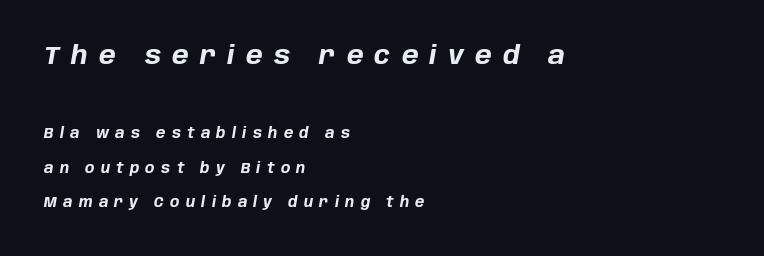
Compared with a centered layout, this one pins lines to the left instead. Notice the wide empty band between every row — that's loose leading. The letters are spread apart with noticeably loose tracking. Students, this is bold: see how much ink each stroke carries. The letters are slanted; this is an italic face.
